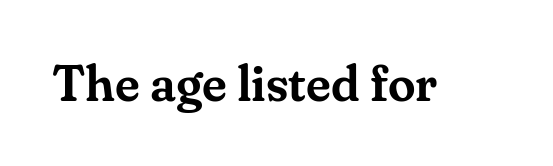
Q: Is the text italic (slanted)? A: No, it is upright.
Q: Is the typeface a serif or a sans-serif typeface? A: Serif.
Q: Is the text underlined? A: No.
Q: Is the spacing between letters normal or unusually wide? A: Normal.
Q: Width (condensed, normal, or wide)? A: Normal.
Q: Stroke contrast? A: Medium.
Q: x-height? A: Small.
Q: Monospaced? A: No.
